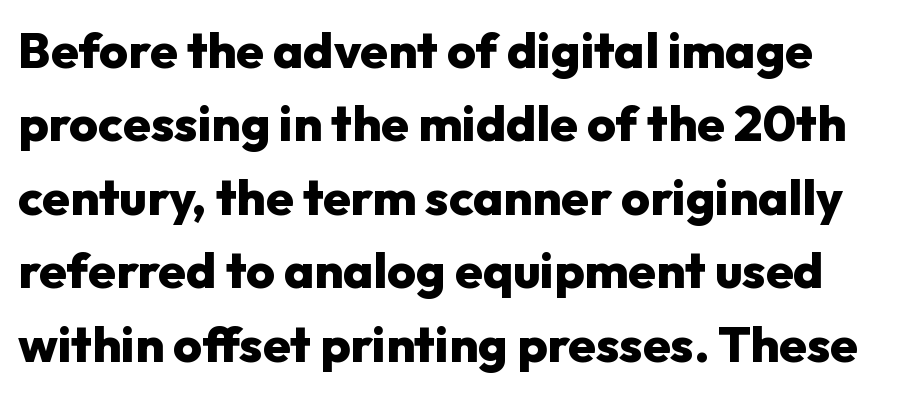
In terms of letterspacing, this is plain default setting. The lettering stays uniformly vertical, giving the passage a roman look. This sample has the flowing, uneven cadence of proportional lettering. The lines sit at an ordinary, default distance from one another. Strong, thick strokes mark this as bold type. The zone under the glyphs is completely vacant.
